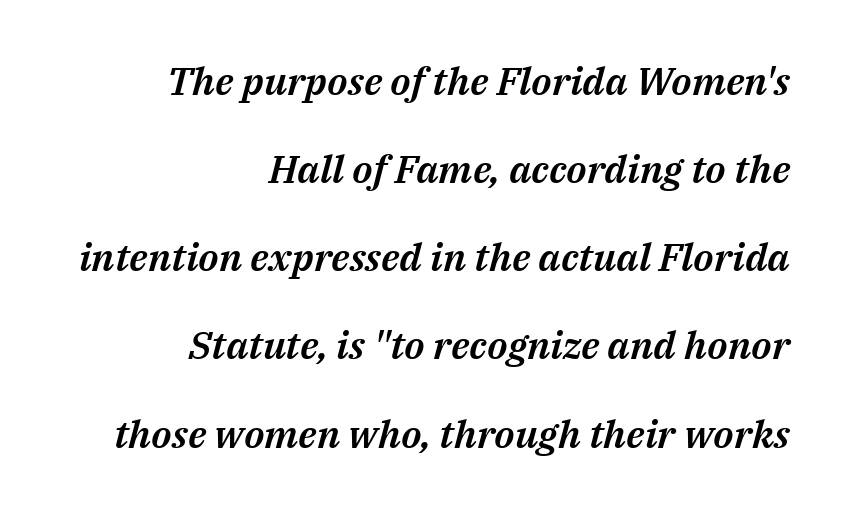
Italic? Definitely — the glyphs are oblique. The space directly below the letters is spotless. Compared with typical body copy, the letter spacing here is the same. The typesetter chose a ragged-left arrangement here. Leading is clearly above the norm, producing a sparse column.
